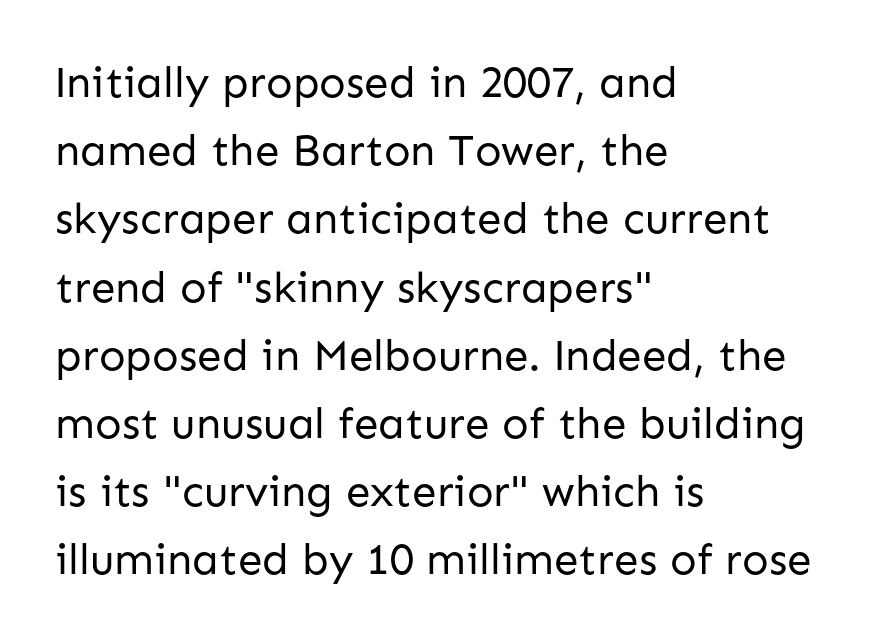
The type family on display is of the sans-serif kind. Honestly, there is no underline to notice here at all. Looks like regular typesetting: each glyph gets only the width it needs. The lettering stays uniformly vertical, giving the passage a roman look. What's the leading like? Ordinary, nothing unusual.
